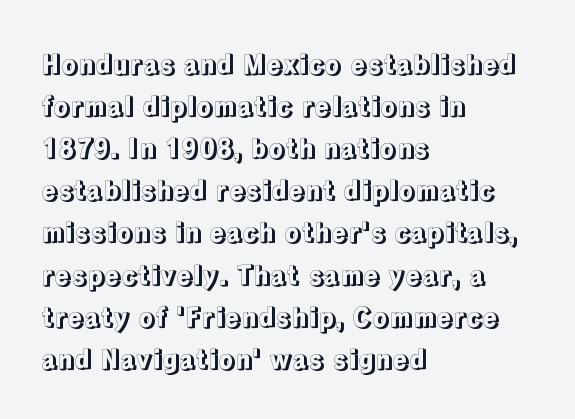
{"italic": "no", "underline": "no", "align": "left", "line_spacing": "normal", "line_spacing_ratio": 1.56, "letter_spacing": "normal", "letter_spacing_em": 0.0, "glyph_px": 27}
